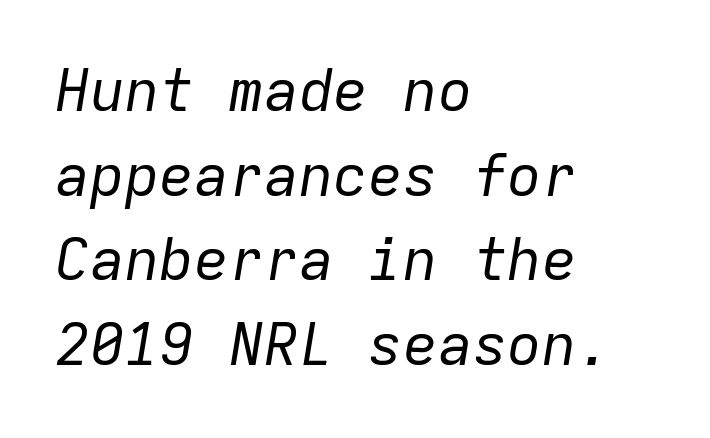
The lines are quadded left. Nothing heavy about these letters — not bold at all. Do the characters align in a grid? Yes, the font is monospaced. The rows are spaced the way most documents space them. The specimen reads as italic at a glance. Unmarked baselines from the first word to the last.
